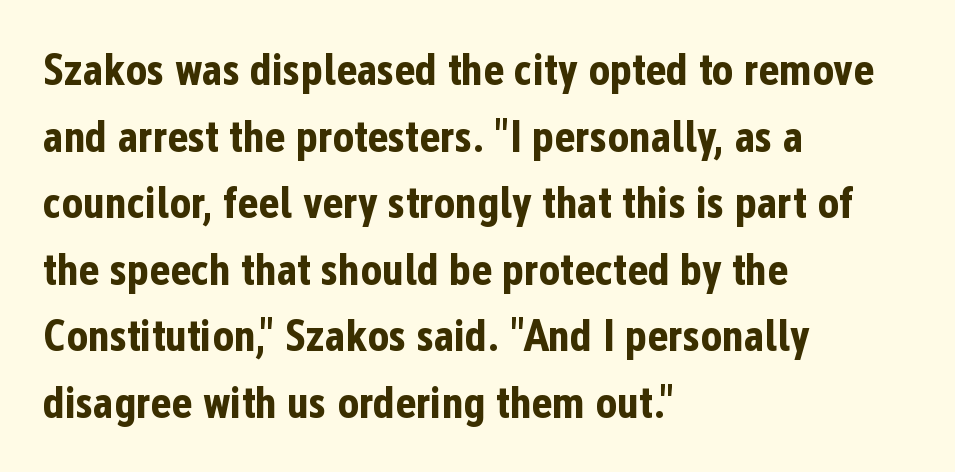
Each row of text sits above clean, open space. Compared with typical body copy, the letter spacing here is the same. Font category for this specimen: sans-serif. The line-height multiplier appears to be the usual default. The glyphs have the mass of a bold cut. The letters advance in unequal steps, a hallmark of proportional type.
